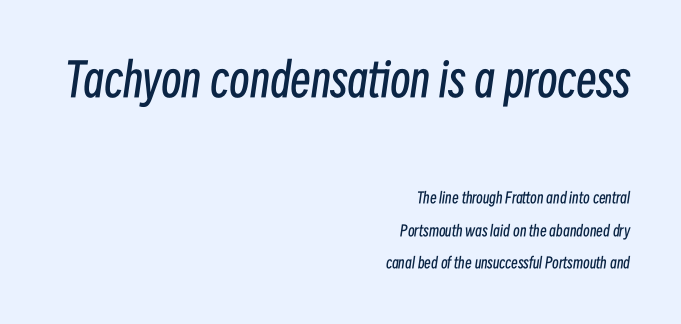
{"italic": "yes", "lean": "right", "slant_degrees": 8, "bold": "no", "weight": "regular", "width": "condensed", "stroke_contrast": "low", "x_height": "medium", "monospaced": "no", "underline": "no", "align": "right", "line_spacing": "loose", "line_spacing_ratio": 2.18, "letter_spacing": "normal", "letter_spacing_em": 0.0, "larger_block": "first", "size_ratio": 3.07, "glyph_px": 46}
